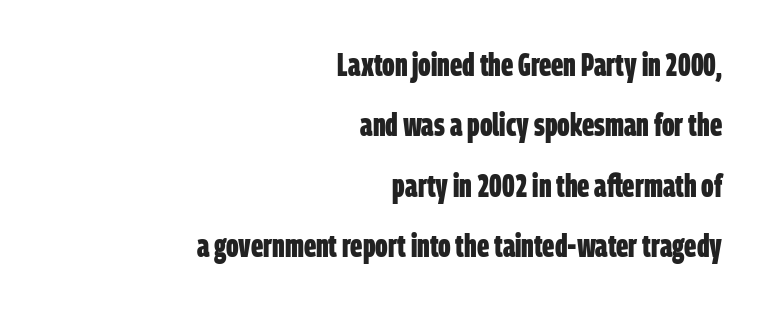
The image shows 32 px bold, condensed sans-serif type; set right-aligned, line spacing 1.89x, normal letter spacing, not underlined; low stroke contrast and a large x-height.
